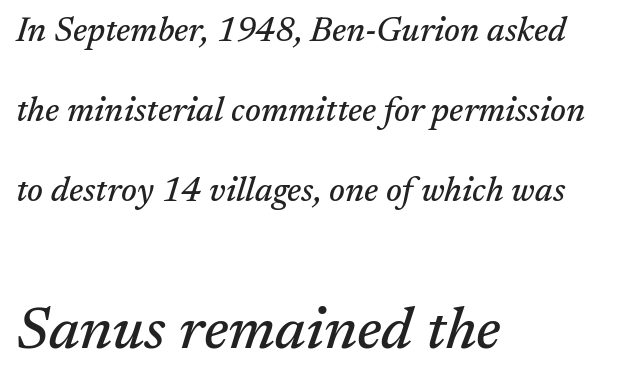
Q: Is the text italic (slanted)? A: Yes, it leans right by about 17 degrees.
Q: Is the typeface a serif or a sans-serif typeface? A: Serif.
Q: Is the text underlined? A: No.
Q: How is the paragraph aligned? A: Left-aligned.
Q: Is the spacing between letters normal or unusually wide? A: Normal.
Q: Is the spacing between lines tight, normal or loose? A: Loose.
Q: Which block of text is set in a larger size, the first (top) or the second (bottom)? A: The second (bottom) one.
Q: Width (condensed, normal, or wide)? A: Normal.
Q: Stroke contrast? A: Medium.
Q: x-height? A: Medium.
Q: Monospaced? A: No.
